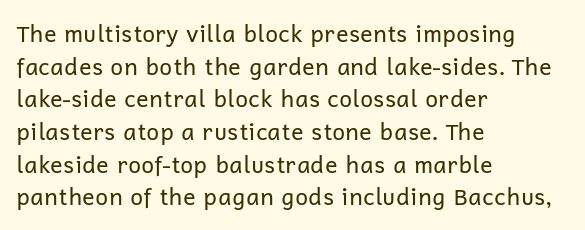
{"italic": "no", "bold": "no", "underline": "no", "align": "left", "line_spacing": "normal", "line_spacing_ratio": 1.42, "letter_spacing": "normal", "letter_spacing_em": 0.0, "glyph_px": 23}
